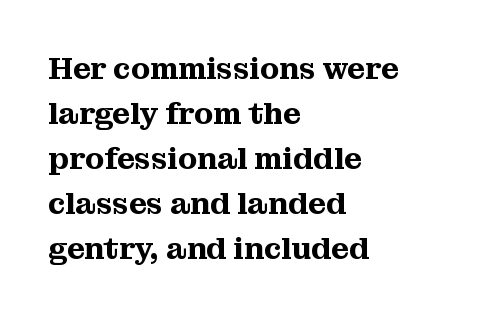
The image shows 31 px serif type, upright; set left-aligned, normal line spacing (1.45x), normal letter spacing, not underlined; medium stroke contrast and a medium x-height.
